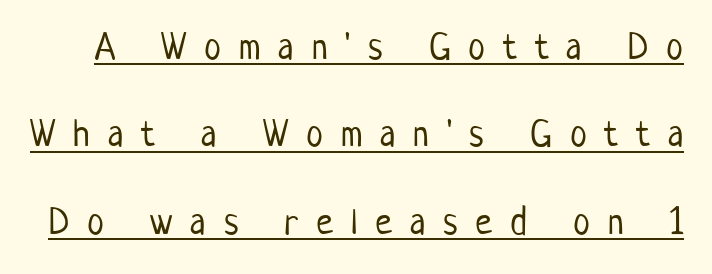
Q: Is the text bold? A: No.
Q: Is the text italic (slanted)? A: No, it is upright.
Q: Is the typeface a serif or a sans-serif typeface? A: Sans-serif.
Q: Is the text underlined? A: Yes.
Q: Is the spacing between letters normal or unusually wide? A: Unusually wide.
Q: Is the spacing between lines tight, normal or loose? A: Loose.
Q: Width (condensed, normal, or wide)? A: Condensed.
Q: Stroke contrast? A: Low.
Q: x-height? A: Medium.
Q: Monospaced? A: No.
